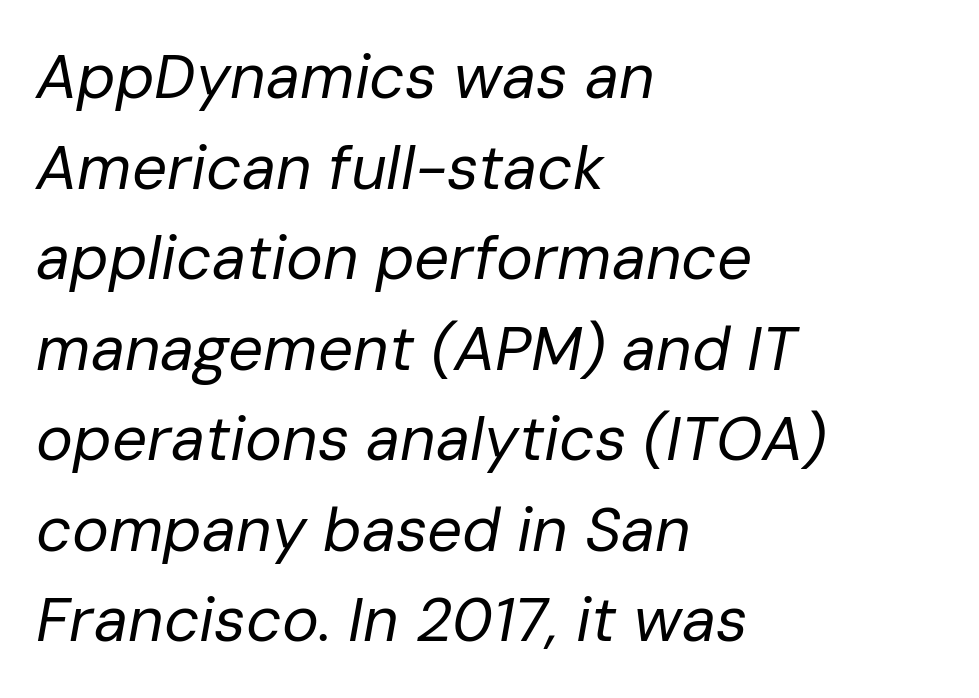
Each line starts at the same left margin while the right side varies. The type is set solid horizontally, with unmodified tracking. The letters look calm and open, with moderate or lighter stems. This sample has the flowing, uneven cadence of proportional lettering. Each new line begins a customary step beneath the previous one. Every character sits at an angle, as italics do.
